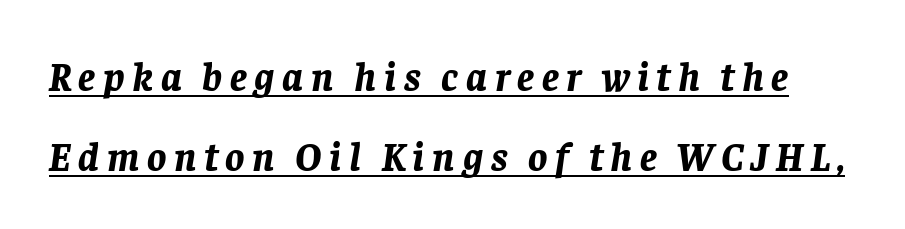
{"italic": "yes", "lean": "right", "slant_degrees": 8, "bold": "yes", "weight": "bold", "width": "normal", "stroke_contrast": "low", "x_height": "large", "monospaced": "no", "underline": "yes", "line_spacing": "loose", "line_spacing_ratio": 2.0, "glyph_px": 40}
